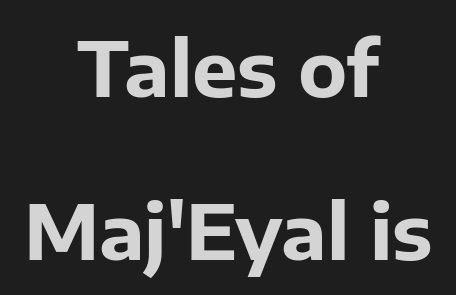
Q: Is the text bold? A: Yes.
Q: Is the text italic (slanted)? A: No, it is upright.
Q: Is the typeface a serif or a sans-serif typeface? A: Sans-serif.
Q: Is the text underlined? A: No.
Q: How is the paragraph aligned? A: Centered.
Q: Is the spacing between letters normal or unusually wide? A: Normal.
Q: Is the spacing between lines tight, normal or loose? A: Loose.
Q: Width (condensed, normal, or wide)? A: Normal.
Q: Stroke contrast? A: Low.
Q: x-height? A: Medium.
Q: Monospaced? A: No.
